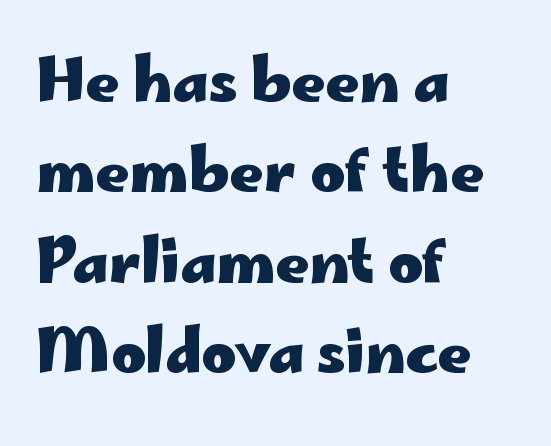
The image shows 59 px heavy, wide sans-serif type, upright; set left-aligned, normal line spacing (1.53x), normal letter spacing, not underlined; low stroke contrast and a small x-height.
